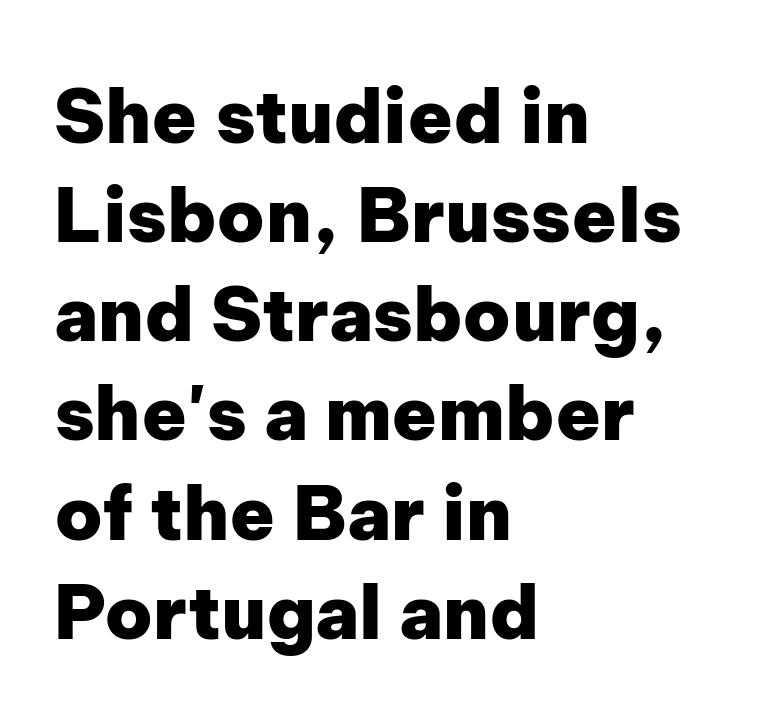
The rendering shows plain stroke endings on the letterforms — a sans-serif design. What weight is shown? A full bold with thick strokes. Unlike italic type, these characters show no tilt at all. The string is rendered with underlining switched off. Characters follow at the spacing the type designer built in.
